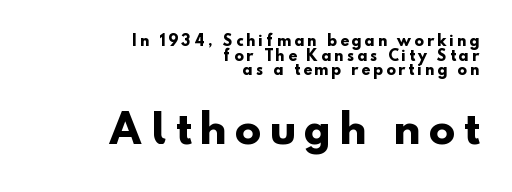
{"serif": "no", "bold": "yes", "weight": "heavy", "width": "normal", "stroke_contrast": "low", "x_height": "small", "monospaced": "no", "underline": "no", "align": "right", "line_spacing": "tight", "line_spacing_ratio": 1.05, "letter_spacing": "wide", "letter_spacing_em": 0.23, "larger_block": "second", "size_ratio": 2.79, "glyph_px": 39}
